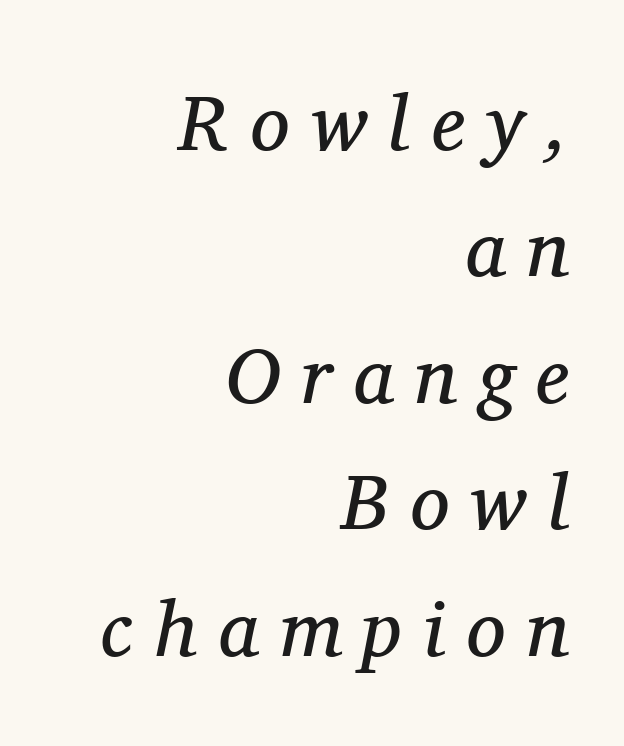
The image shows 79 px regular-weight serif type, italic (leaning right); set right-aligned, normal line spacing (1.6x), unusually wide letter spacing (+0.27 em), not underlined; medium stroke contrast and a medium x-height.
